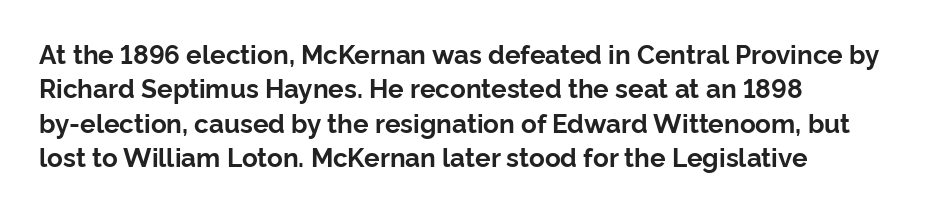
{"italic": "no", "bold": "yes", "underline": "no", "align": "left", "line_spacing": "normal", "line_spacing_ratio": 1.32, "letter_spacing": "normal", "letter_spacing_em": 0.0, "glyph_px": 26}
